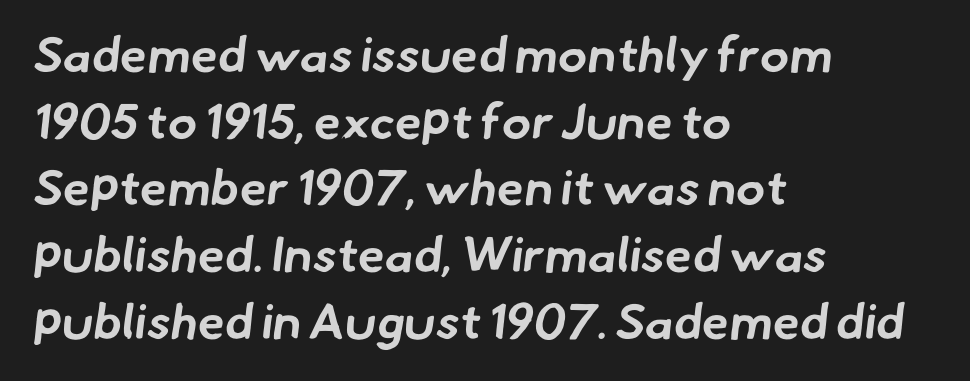
Q: Is the text bold? A: Yes.
Q: Is the typeface a serif or a sans-serif typeface? A: Sans-serif.
Q: Is the text underlined? A: No.
Q: How is the paragraph aligned? A: Left-aligned.
Q: Is the spacing between letters normal or unusually wide? A: Normal.
Q: Is the spacing between lines tight, normal or loose? A: Normal.
Q: Width (condensed, normal, or wide)? A: Normal.
Q: Stroke contrast? A: Low.
Q: x-height? A: Small.
Q: Monospaced? A: No.
